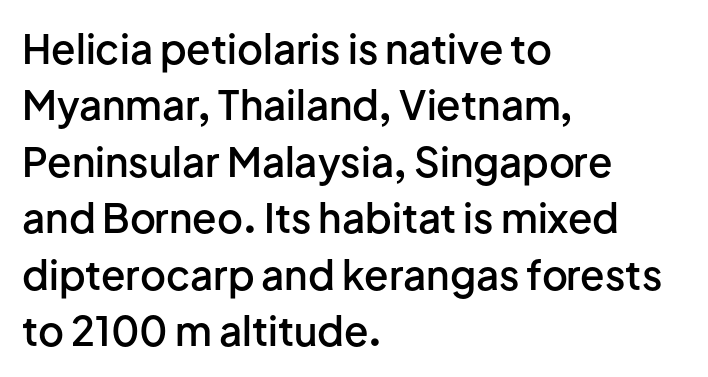
The image shows 40 px semibold sans-serif type, upright; set left-aligned, normal line spacing (1.41x), normal letter spacing, not underlined; low stroke contrast and a medium x-height.
